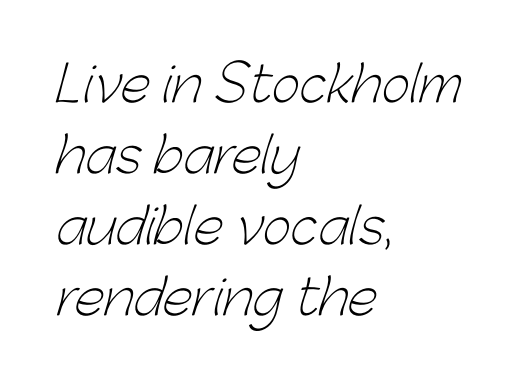
{"serif": "no", "bold": "no", "weight": "light", "width": "normal", "stroke_contrast": "low", "x_height": "medium", "monospaced": "no", "underline": "no", "align": "left", "line_spacing": "normal", "line_spacing_ratio": 1.45, "letter_spacing": "normal", "letter_spacing_em": 0.0, "glyph_px": 49}
